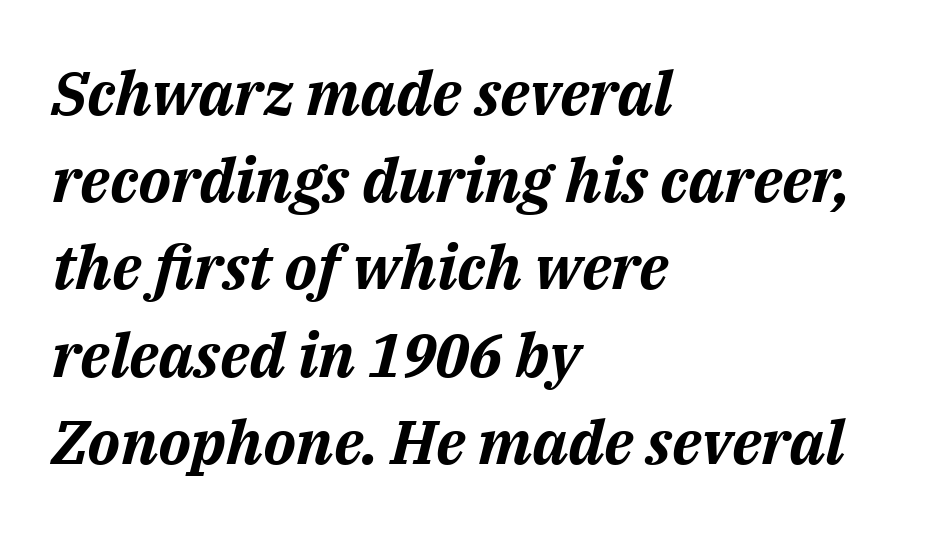
The image shows 61 px bold type, italic (leaning right); set left-aligned, normal line spacing (1.43x), normal letter spacing, not underlined; medium stroke contrast and a medium x-height.
